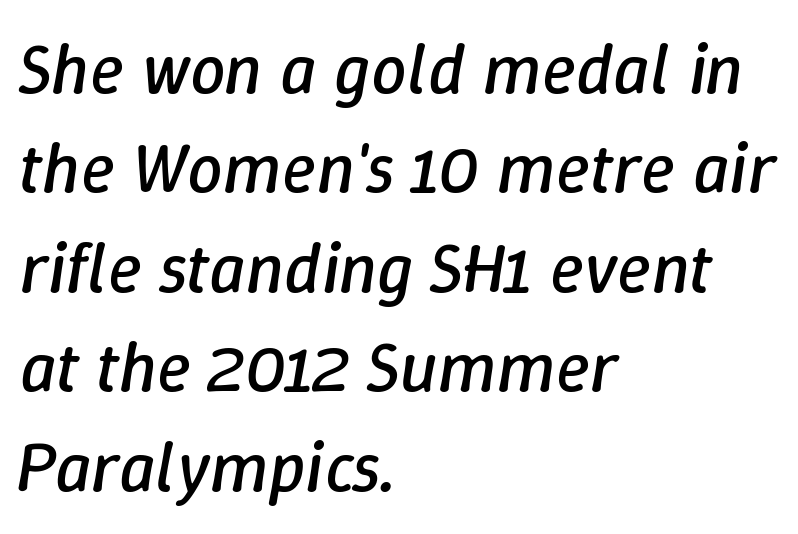
Q: Is the text bold? A: No.
Q: Is the text italic (slanted)? A: Yes, it leans right by about 9 degrees.
Q: Is the text underlined? A: No.
Q: How is the paragraph aligned? A: Left-aligned.
Q: Is the spacing between letters normal or unusually wide? A: Normal.
Q: Is the spacing between lines tight, normal or loose? A: Normal.
Q: Width (condensed, normal, or wide)? A: Normal.
Q: Stroke contrast? A: Low.
Q: x-height? A: Medium.
Q: Monospaced? A: No.
